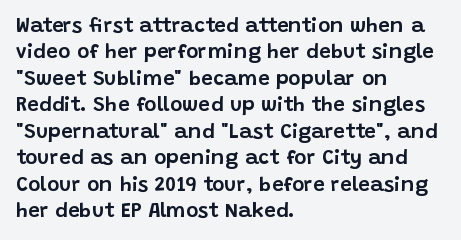
{"italic": "no", "underline": "no", "align": "left", "line_spacing": "normal", "line_spacing_ratio": 1.26, "letter_spacing": "normal", "letter_spacing_em": 0.0, "glyph_px": 21}
